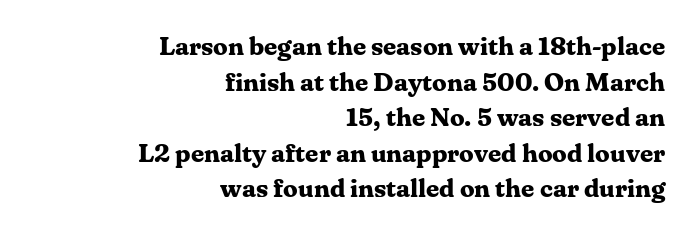
{"italic": "no", "bold": "yes", "underline": "no", "align": "right", "line_spacing": "normal", "line_spacing_ratio": 1.37, "letter_spacing": "normal", "letter_spacing_em": 0.0, "glyph_px": 26}
